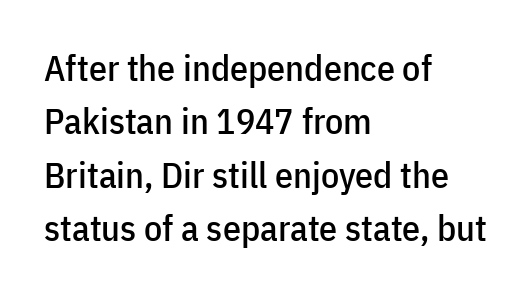
Q: Is the text italic (slanted)? A: No, it is upright.
Q: Is the typeface a serif or a sans-serif typeface? A: Sans-serif.
Q: Is the text underlined? A: No.
Q: How is the paragraph aligned? A: Left-aligned.
Q: Is the spacing between letters normal or unusually wide? A: Normal.
Q: Is the spacing between lines tight, normal or loose? A: Normal.
Q: Width (condensed, normal, or wide)? A: Condensed.
Q: Stroke contrast? A: Low.
Q: x-height? A: Medium.
Q: Monospaced? A: No.
